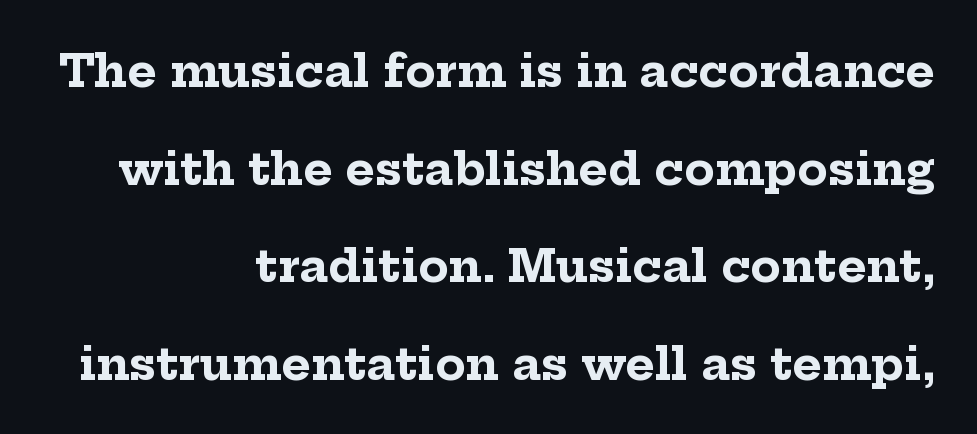
The image shows 45 px bold serif type, upright; set right-aligned, loose line spacing (2.17x), normal letter spacing, not underlined; low stroke contrast and a medium x-height.
